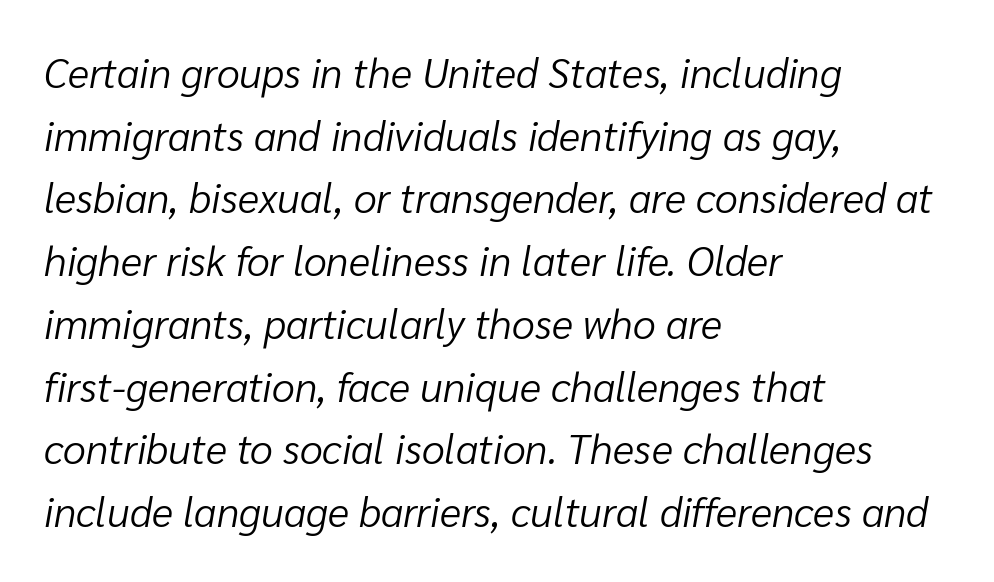
The image shows 41 px light type, italic (leaning right); set left-aligned, normal line spacing (1.53x), normal letter spacing, not underlined; low stroke contrast and a medium x-height.
